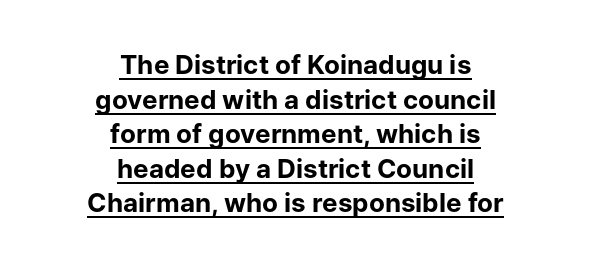
The block of text has a typical density, with ordinary space between rows. I'd describe the lettering as bold — thick and assertive. The horizontal fit of the characters is conventional and even. Leftover space on each line is divided equally before and after the words. Has an underline been added? It has.
